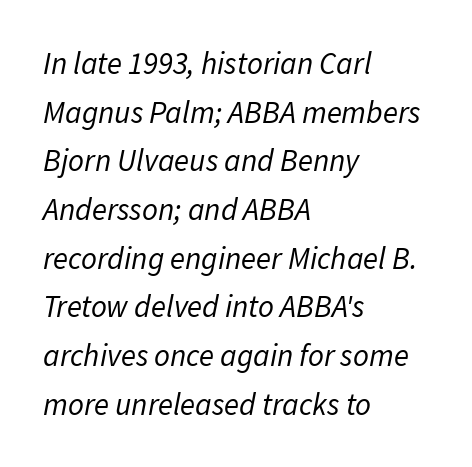
The image shows 31 px regular-weight type, italic (leaning right); set left-aligned, normal line spacing (1.57x), normal letter spacing, not underlined; low stroke contrast and a medium x-height.
